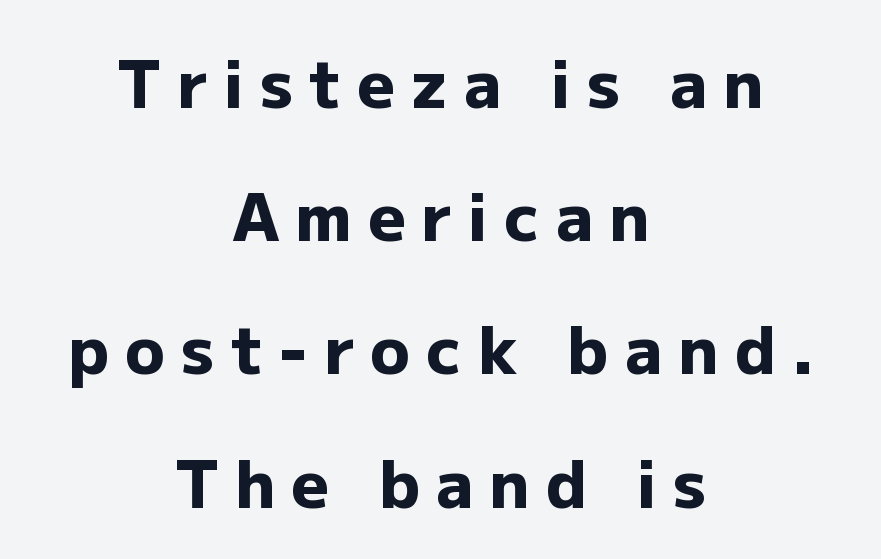
Q: Is the text bold? A: Yes.
Q: Is the text italic (slanted)? A: No, it is upright.
Q: Is the typeface a serif or a sans-serif typeface? A: Sans-serif.
Q: Is the text underlined? A: No.
Q: How is the paragraph aligned? A: Centered.
Q: Is the spacing between letters normal or unusually wide? A: Unusually wide.
Q: Is the spacing between lines tight, normal or loose? A: Loose.
Q: Width (condensed, normal, or wide)? A: Normal.
Q: Stroke contrast? A: Low.
Q: x-height? A: Medium.
Q: Monospaced? A: No.
